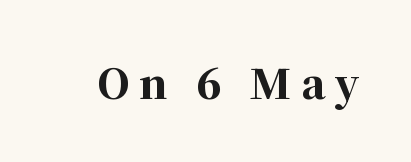
{"serif": "yes", "italic": "no", "bold": "yes", "weight": "bold", "width": "normal", "stroke_contrast": "high", "x_height": "medium", "monospaced": "no", "underline": "no", "letter_spacing": "wide", "letter_spacing_em": 0.23, "glyph_px": 41}
